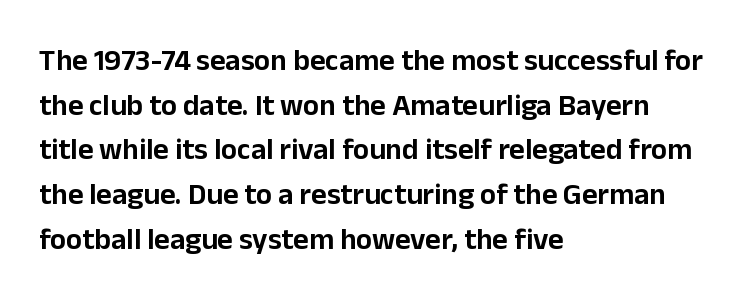
Does the copy run flush right? No — it runs flush left. A typesetter would call this leading conventional body-copy spacing. Lines of text with bare space underneath. The font family rendered here belongs to the sans-serif group. Varying glyph widths throughout — classic text-font behaviour.
